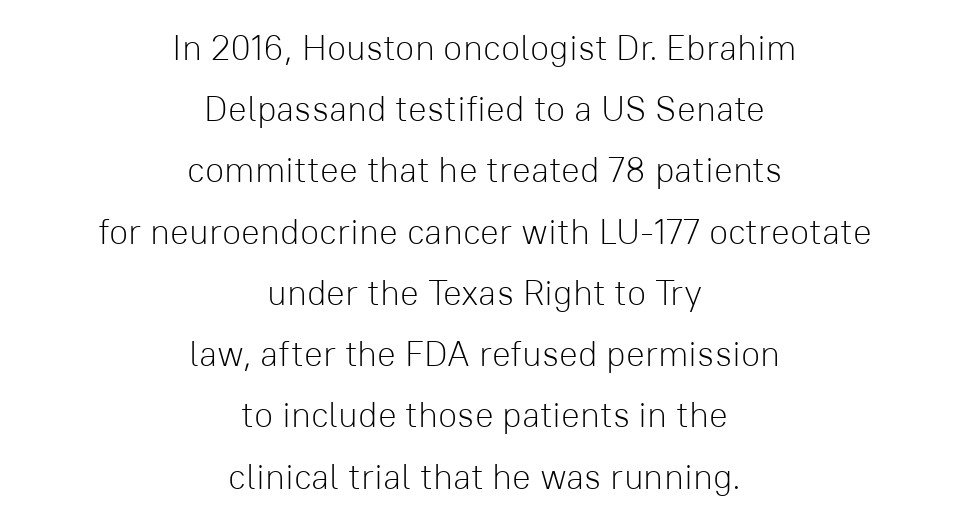
Q: Is the text bold? A: No.
Q: Is the text italic (slanted)? A: No, it is upright.
Q: Is the typeface a serif or a sans-serif typeface? A: Sans-serif.
Q: Is the text underlined? A: No.
Q: How is the paragraph aligned? A: Centered.
Q: Is the spacing between letters normal or unusually wide? A: Normal.
Q: Width (condensed, normal, or wide)? A: Normal.
Q: Stroke contrast? A: Low.
Q: x-height? A: Medium.
Q: Monospaced? A: No.
